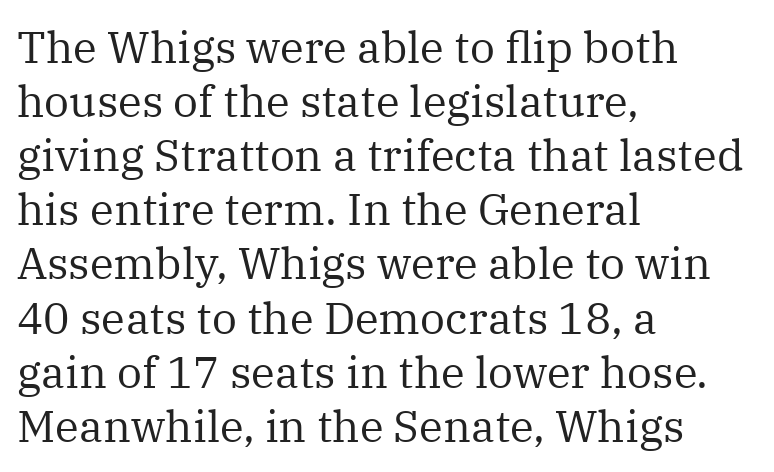
The paragraph has a hard left edge and a soft right edge. A typesetter would mark this as roman, not italic. Proportional: the letters do not fall into vertical columns. This sample uses plain, unmodified letter spacing. No letter is thick-stroked: the sample isn't bold.
